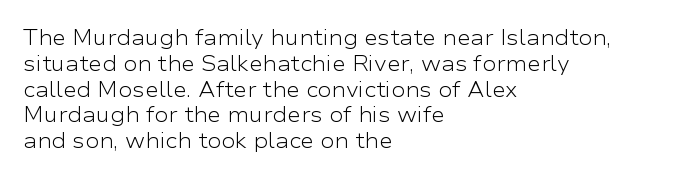
{"italic": "no", "bold": "no", "underline": "no", "align": "left", "line_spacing_ratio": 1.23, "letter_spacing": "normal", "letter_spacing_em": 0.0, "glyph_px": 21}
